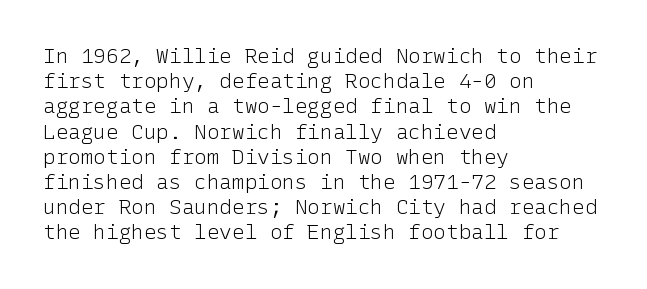
Q: Is the text bold? A: No.
Q: Is the text italic (slanted)? A: No, it is upright.
Q: Is the text underlined? A: No.
Q: How is the paragraph aligned? A: Left-aligned.
Q: Is the spacing between letters normal or unusually wide? A: Normal.
